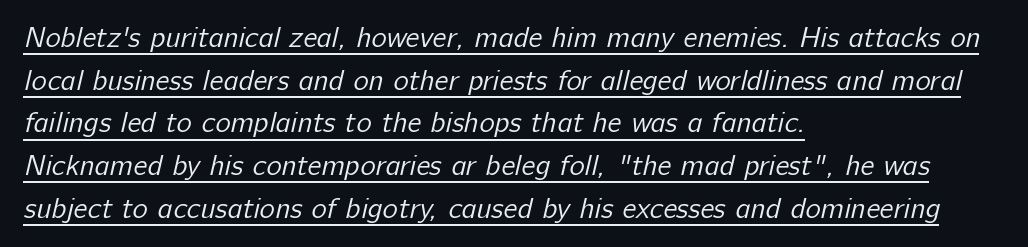
The image shows 29 px regular-weight sans-serif type; set left-aligned, normal line spacing (1.47x), normal letter spacing, underlined; low stroke contrast and a medium x-height.
